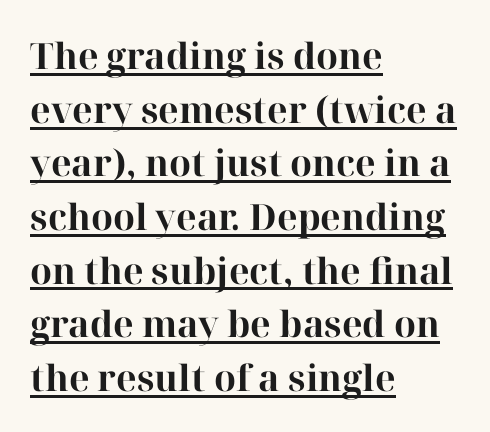
The image shows 36 px bold serif type, upright; set left-aligned, normal line spacing (1.49x), normal letter spacing, underlined; high stroke contrast and a medium x-height.
